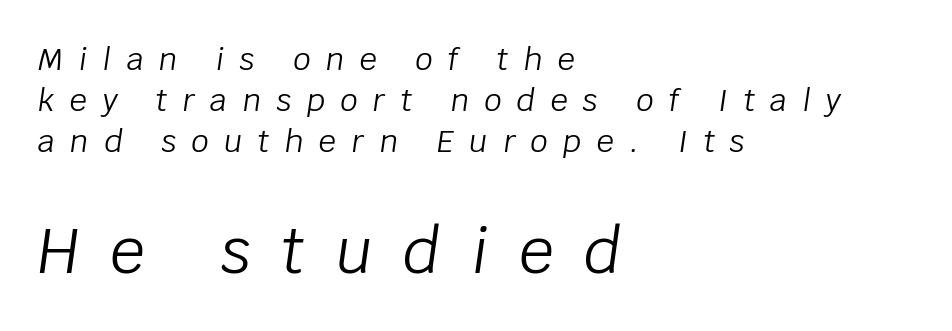
Q: Is the text bold? A: No.
Q: Is the text italic (slanted)? A: Yes, it leans right by about 8 degrees.
Q: Is the text underlined? A: No.
Q: How is the paragraph aligned? A: Left-aligned.
Q: Is the spacing between letters normal or unusually wide? A: Unusually wide.
Q: Is the spacing between lines tight, normal or loose? A: Normal.
Q: Which block of text is set in a larger size, the first (top) or the second (bottom)? A: The second (bottom) one.
Q: Width (condensed, normal, or wide)? A: Normal.
Q: Stroke contrast? A: Low.
Q: x-height? A: Large.
Q: Monospaced? A: No.
